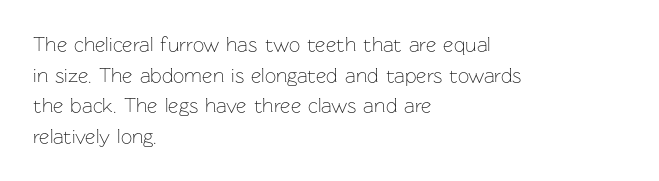
The image shows 20 px text type, upright; set left-aligned, normal line spacing (1.53x), normal letter spacing, not underlined.
